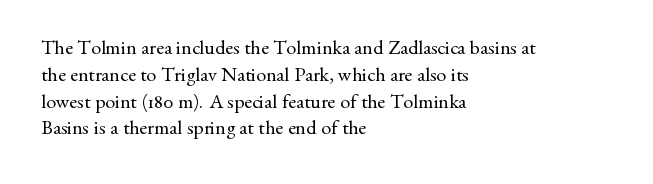
Unlike italic type, these characters show no tilt at all. Honestly, there is no underline to notice here at all. The ragged edge is on the right, which tells us the setting is flush left. Tracking here is standard; glyphs follow each other at the usual distance.
